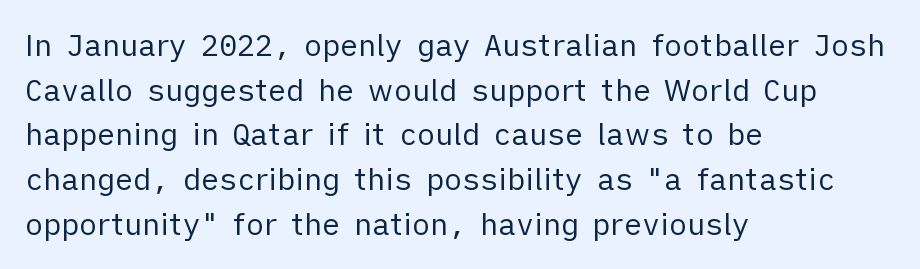
Q: Is the text bold? A: No.
Q: Is the text italic (slanted)? A: No, it is upright.
Q: Is the typeface a serif or a sans-serif typeface? A: Sans-serif.
Q: Is the text underlined? A: No.
Q: How is the paragraph aligned? A: Left-aligned.
Q: Is the spacing between letters normal or unusually wide? A: Normal.
Q: Is the spacing between lines tight, normal or loose? A: Normal.
Q: Width (condensed, normal, or wide)? A: Normal.
Q: Stroke contrast? A: Low.
Q: x-height? A: Medium.
Q: Monospaced? A: No.
